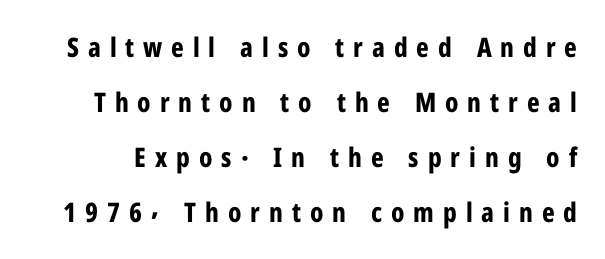
The image shows 27 px bold type, upright; set loose line spacing (2.04x), unusually wide letter spacing (+0.33 em), not underlined.
